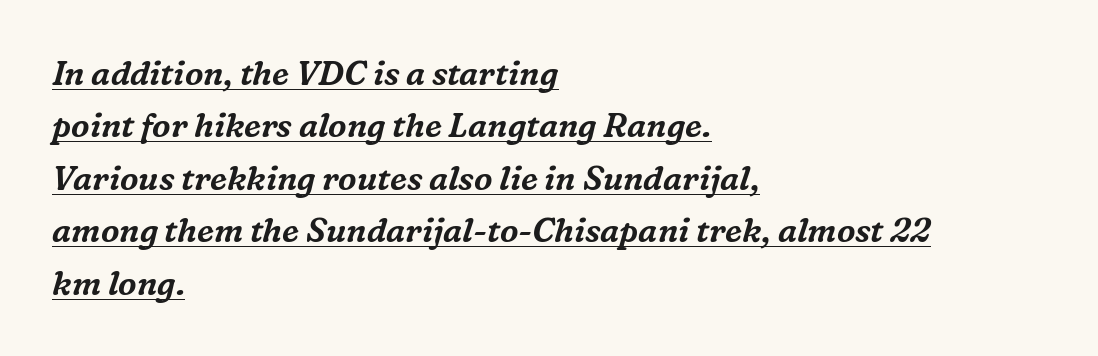
The image shows 33 px serif type, italic (leaning right); set left-aligned, normal line spacing (1.59x), normal letter spacing, underlined; medium stroke contrast and a medium x-height.
